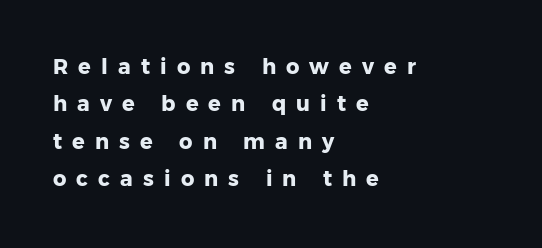
Do the letters lean? They stand straight. I'd describe the lettering as bold — thick and assertive. A typesetter would call this heavily tracked-out type. Type without underlining. Notice how the passage keeps a crisp vertical edge on the left only.
